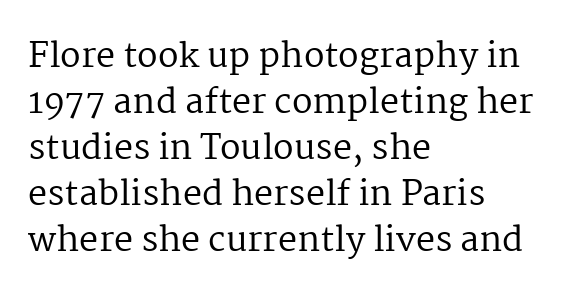
The image shows 34 px regular-weight serif type, upright; set left-aligned, normal line spacing (1.35x), normal letter spacing, not underlined; medium stroke contrast and a medium x-height.
